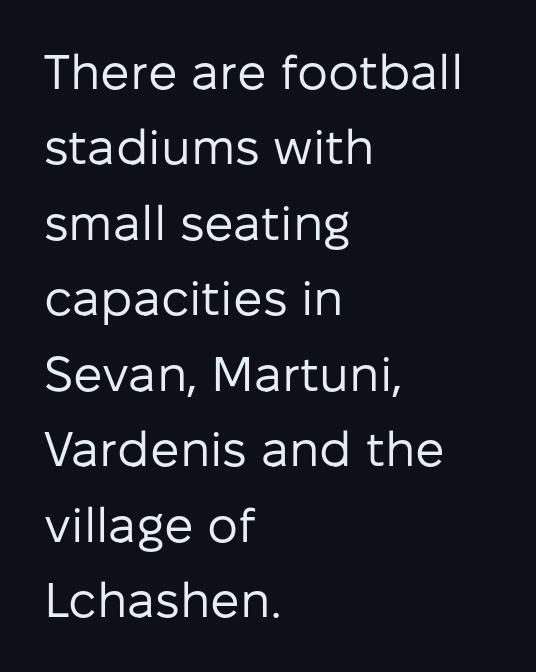
Weight class: somewhere from thin through regular. Each word holds together tightly as a unit, with standard inter-letter gaps. Note the varied advance widths — an 'i' is clearly narrower than an 'm'. Nobody drew a line under any word here. The space between consecutive lines is moderate. Left-aligned paragraph, ragged on the right.
